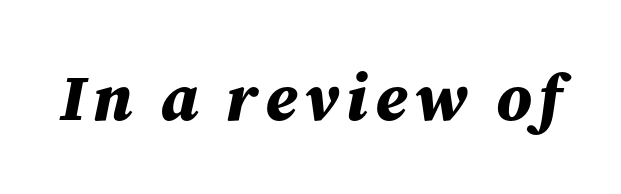
The image shows 65 px bold type, italic (leaning right); set not underlined; medium stroke contrast and a medium x-height.
